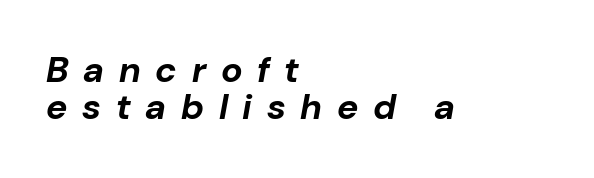
The letters are bold, with thick, heavy strokes. The passage shown has open, widely tracked lettering throughout. The face used here is proportionally spaced, like ordinary book or web type. Baseline-to-baseline distance is barely more than the letter height.
